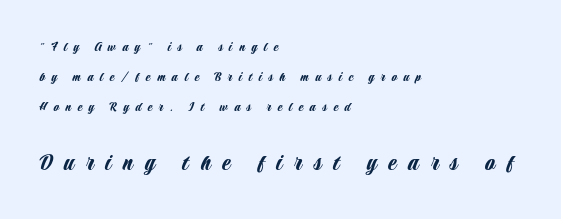
Q: Is the text italic (slanted)? A: Yes.
Q: Is the text underlined? A: No.
Q: How is the paragraph aligned? A: Left-aligned.
Q: Is the spacing between letters normal or unusually wide? A: Unusually wide.
Q: Is the spacing between lines tight, normal or loose? A: Loose.
Q: Which block of text is set in a larger size, the first (top) or the second (bottom)? A: The second (bottom) one.
